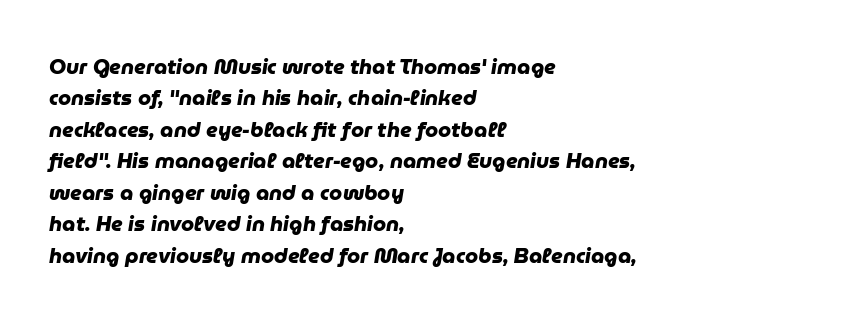
The image shows 21 px bold type; set left-aligned, normal line spacing (1.5x), normal letter spacing, not underlined.
